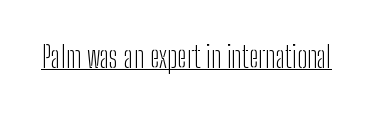
Q: Is the text bold? A: No.
Q: Is the text italic (slanted)? A: No, it is upright.
Q: Is the typeface a serif or a sans-serif typeface? A: Sans-serif.
Q: Is the text underlined? A: Yes.
Q: Is the spacing between letters normal or unusually wide? A: Normal.
Q: Width (condensed, normal, or wide)? A: Condensed.
Q: Stroke contrast? A: Low.
Q: x-height? A: Medium.
Q: Monospaced? A: No.
